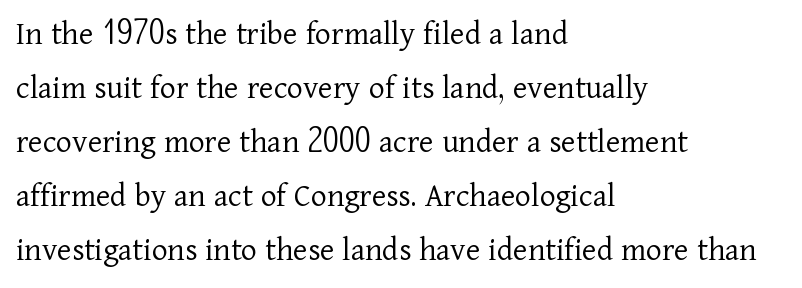
{"serif": "yes", "italic": "no", "bold": "no", "weight": "light", "width": "normal", "stroke_contrast": "low", "x_height": "medium", "monospaced": "no", "underline": "no", "align": "left", "line_spacing": "normal", "line_spacing_ratio": 1.59, "letter_spacing": "normal", "letter_spacing_em": 0.0, "glyph_px": 34}
